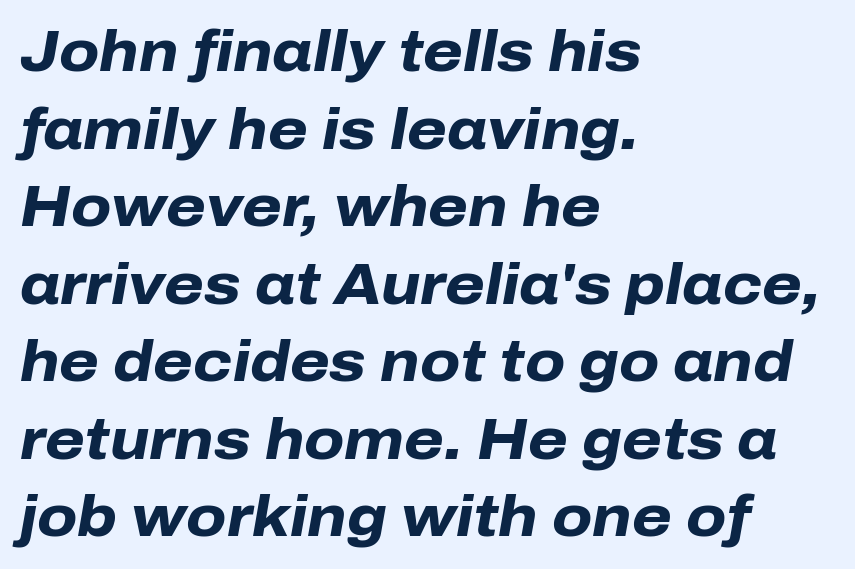
Tracking here is standard; glyphs follow each other at the usual distance. Underlining? Definitely not there. Observe the lean: these are italic letterforms. Teacher's note: observe the even left margin — that is flush-left alignment. Baseline-to-baseline distance is the conventional proportion of letter height. Pretty heavy lettering here — definitely bold.
